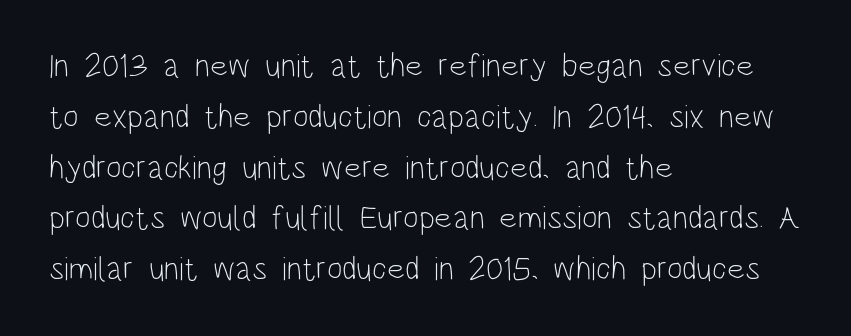
The image shows 33 px light, condensed sans-serif type, upright; set left-aligned, normal line spacing (1.54x), normal letter spacing, not underlined; low stroke contrast and a large x-height.
